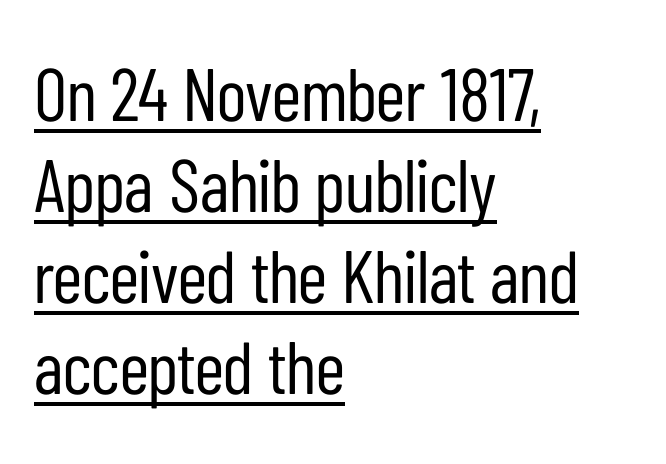
Q: Is the text bold? A: No.
Q: Is the text italic (slanted)? A: No, it is upright.
Q: Is the typeface a serif or a sans-serif typeface? A: Sans-serif.
Q: Is the text underlined? A: Yes.
Q: How is the paragraph aligned? A: Left-aligned.
Q: Is the spacing between letters normal or unusually wide? A: Normal.
Q: Width (condensed, normal, or wide)? A: Condensed.
Q: Stroke contrast? A: Low.
Q: x-height? A: Medium.
Q: Monospaced? A: No.
